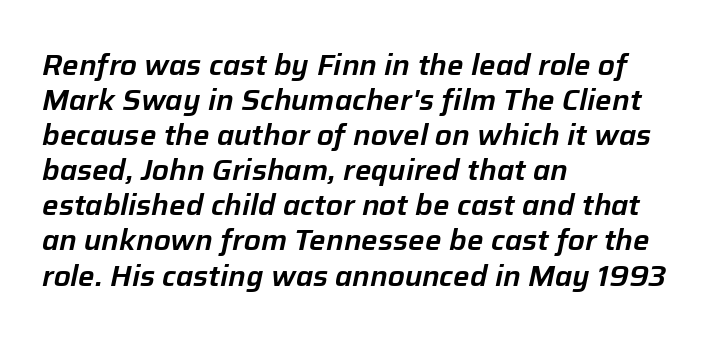
Tracking value appears to be zero — textbook default spacing. Here the designer chose a conventional face with non-uniform glyph widths. The foot of each line stays bare and open. This sample is left-justified, so line endings fall wherever the words run out.
